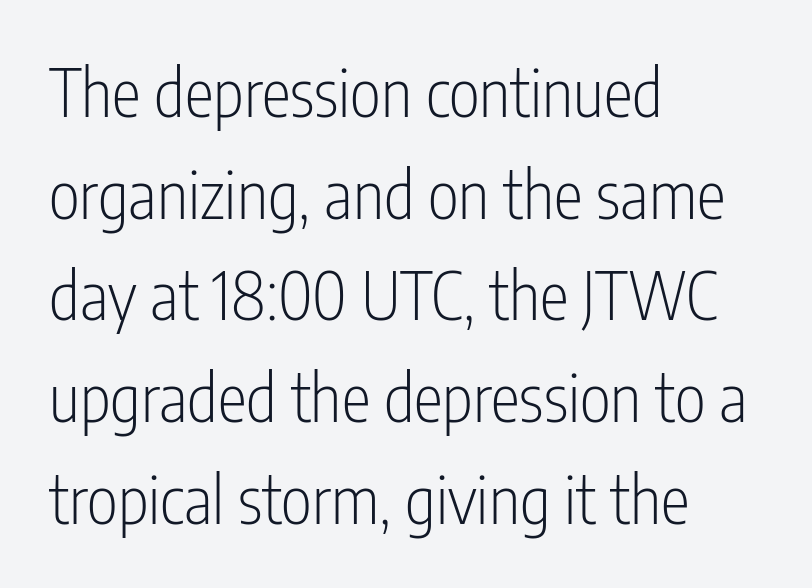
The image shows 66 px light, condensed sans-serif type, upright; set left-aligned, normal line spacing (1.54x), normal letter spacing, not underlined; low stroke contrast and a medium x-height.
